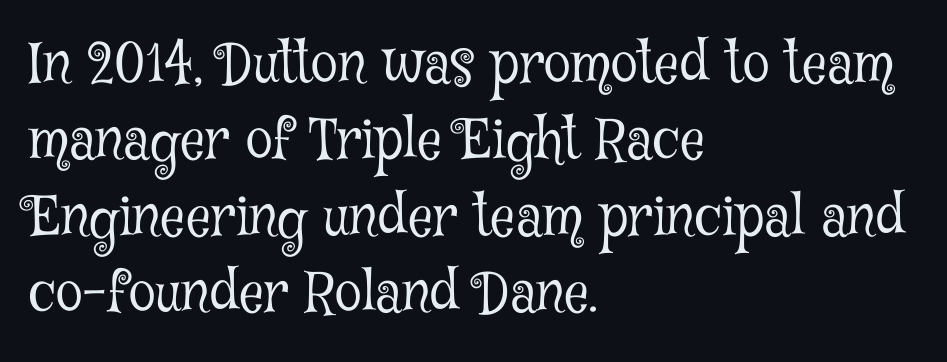
Is this a fixed-width face? No — the glyphs have proportional, varying widths. The setting favours the left margin, as ordinary paragraphs usually do. Between one letter and the next there's only the usual sliver of space. Font category for this specimen: serif. Each new line begins a customary step beneath the previous one. Posture: straight, roman, zero tilt.
